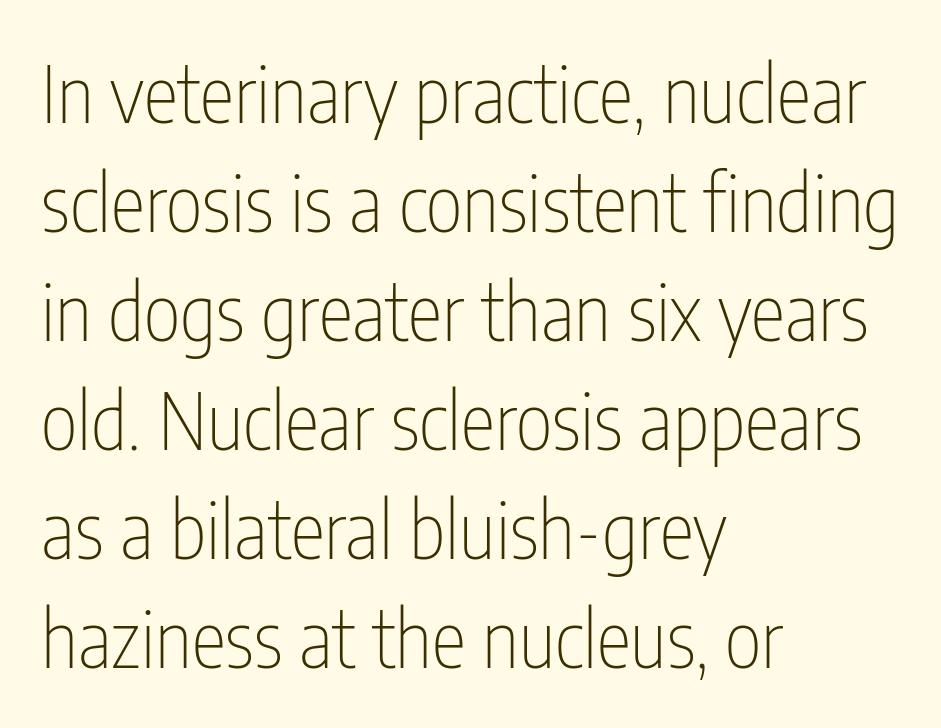
Just letters on the line, the space beneath them empty. Style check: upright. These lines sit exactly where default settings would place them. These lines are rendered in a variable-pitch font. Short note: letters normally spaced. The passage shown is not bold in any degree.
